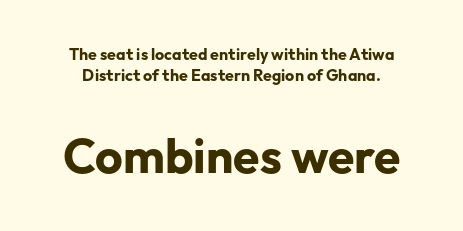
Q: Is the text bold? A: Yes.
Q: Is the text italic (slanted)? A: No, it is upright.
Q: Is the typeface a serif or a sans-serif typeface? A: Sans-serif.
Q: Is the text underlined? A: No.
Q: Is the spacing between letters normal or unusually wide? A: Normal.
Q: Is the spacing between lines tight, normal or loose? A: Normal.
Q: Which block of text is set in a larger size, the first (top) or the second (bottom)? A: The second (bottom) one.
Q: Width (condensed, normal, or wide)? A: Normal.
Q: Stroke contrast? A: Low.
Q: x-height? A: Medium.
Q: Monospaced? A: No.
